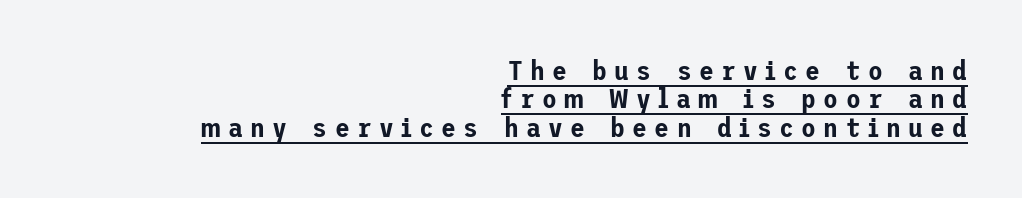
{"italic": "no", "underline": "yes", "align": "right", "line_spacing": "tight", "line_spacing_ratio": 1.05, "letter_spacing": "wide", "letter_spacing_em": 0.27, "glyph_px": 27}
